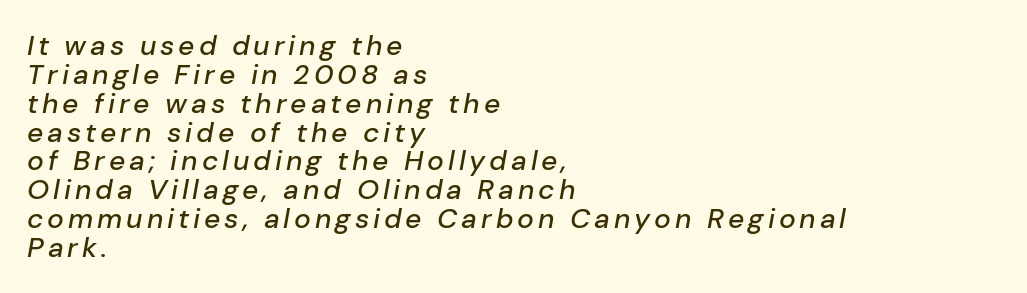
Q: Is the text italic (slanted)? A: Yes, it leans right by about 10 degrees.
Q: Is the text underlined? A: No.
Q: How is the paragraph aligned? A: Left-aligned.
Q: Is the spacing between lines tight, normal or loose? A: Tight.
Q: Width (condensed, normal, or wide)? A: Normal.
Q: Stroke contrast? A: Low.
Q: x-height? A: Medium.
Q: Monospaced? A: No.
